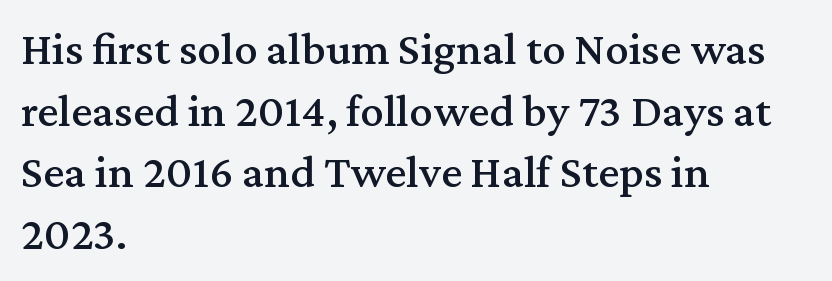
{"serif": "yes", "italic": "no", "width": "normal", "stroke_contrast": "medium", "x_height": "medium", "monospaced": "no", "underline": "no", "align": "left", "line_spacing": "normal", "line_spacing_ratio": 1.31, "letter_spacing": "normal", "letter_spacing_em": 0.0, "glyph_px": 47}
